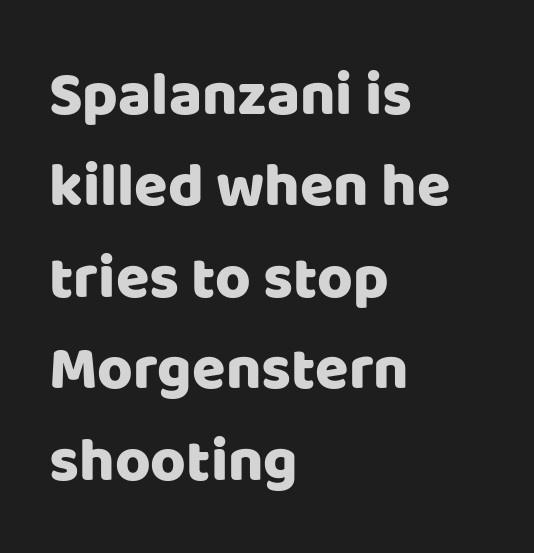
Looks like regular typesetting: each glyph gets only the width it needs. The typesetter chose a ragged-right arrangement here. Characters remain perfectly vertical along every line. Honestly, the letter spacing is just normal — you wouldn't notice it.
